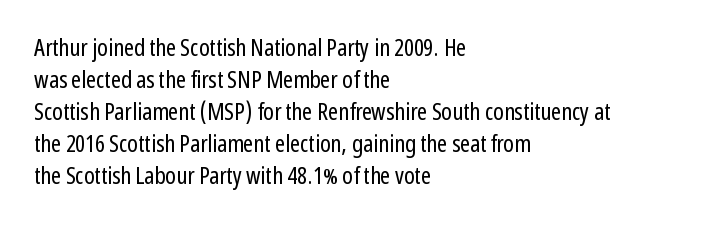
{"italic": "no", "bold": "no", "underline": "no", "align": "left", "line_spacing": "normal", "line_spacing_ratio": 1.33, "letter_spacing": "normal", "letter_spacing_em": 0.0, "glyph_px": 24}
